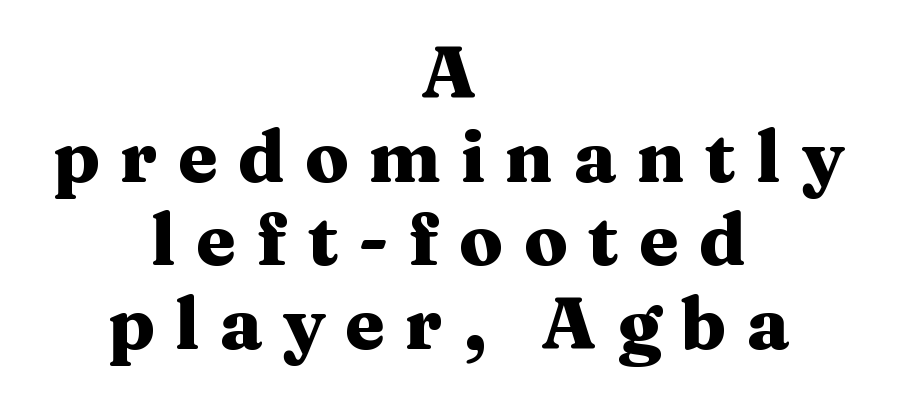
The image shows 72 px heavy, wide serif type, upright; set centered, line spacing 1.16x, unusually wide letter spacing (+0.28 em), not underlined; medium stroke contrast and a medium x-height.
